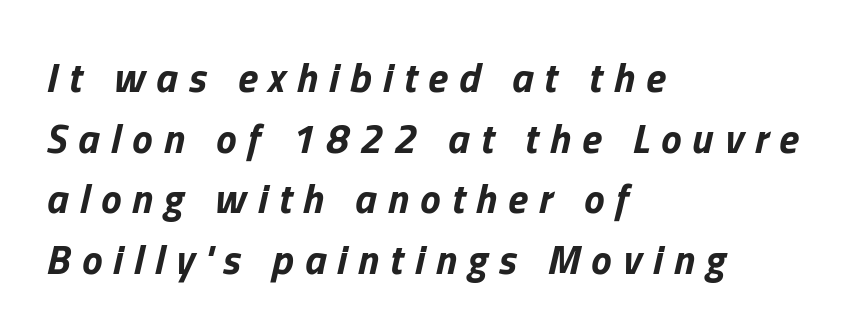
{"italic": "yes", "lean": "right", "slant_degrees": 13, "bold": "yes", "weight": "bold", "width": "normal", "stroke_contrast": "low", "x_height": "medium", "monospaced": "no", "underline": "no", "align": "left", "line_spacing": "normal", "line_spacing_ratio": 1.48, "letter_spacing": "wide", "letter_spacing_em": 0.27, "glyph_px": 41}
